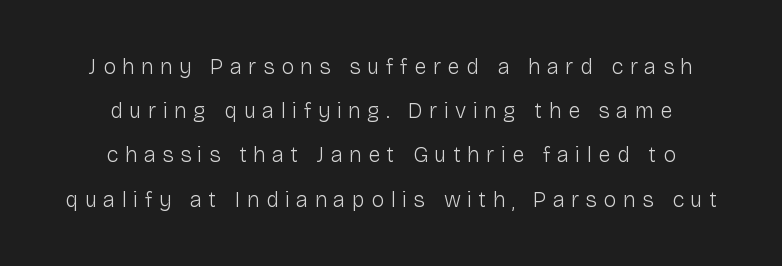
{"italic": "no", "bold": "no", "underline": "no", "align": "center", "line_spacing": "loose", "line_spacing_ratio": 2.01, "letter_spacing": "wide", "letter_spacing_em": 0.29, "glyph_px": 22}
